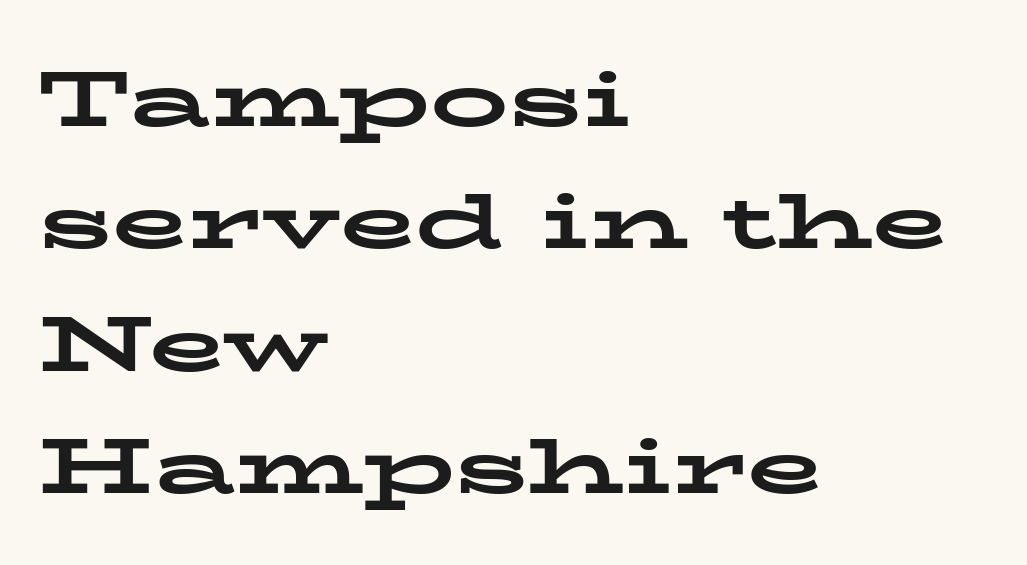
Q: Is the text bold? A: Yes.
Q: Is the text italic (slanted)? A: No, it is upright.
Q: Is the typeface a serif or a sans-serif typeface? A: Serif.
Q: Is the text underlined? A: No.
Q: How is the paragraph aligned? A: Left-aligned.
Q: Is the spacing between letters normal or unusually wide? A: Normal.
Q: Is the spacing between lines tight, normal or loose? A: Normal.
Q: Width (condensed, normal, or wide)? A: Wide.
Q: Stroke contrast? A: Low.
Q: x-height? A: Medium.
Q: Monospaced? A: No.
